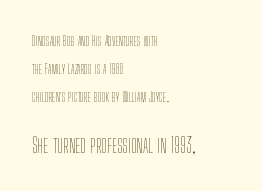
Does the copy run flush right? No — it runs flush left. Does the lettering tilt? It doesn't — this is upright. A student would notice the bottom passage is typeset larger than what precedes it. The space beneath each line is pristine and unruled. The characters are drawn with everyday or finer stroke widths.
